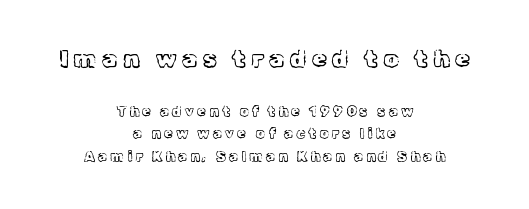
{"italic": "no", "bold": "no", "underline": "no", "align": "center", "line_spacing": "normal", "line_spacing_ratio": 1.61, "letter_spacing": "wide", "letter_spacing_em": 0.24, "larger_block": "first", "size_ratio": 1.71, "glyph_px": 24}
